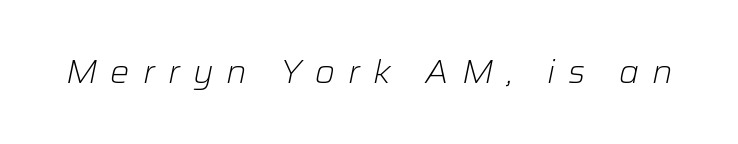
Q: Is the text bold? A: No.
Q: Is the text italic (slanted)? A: Yes, it leans right by about 12 degrees.
Q: Is the text underlined? A: No.
Q: Is the spacing between letters normal or unusually wide? A: Unusually wide.
Q: Width (condensed, normal, or wide)? A: Normal.
Q: Stroke contrast? A: Low.
Q: x-height? A: Medium.
Q: Monospaced? A: No.
